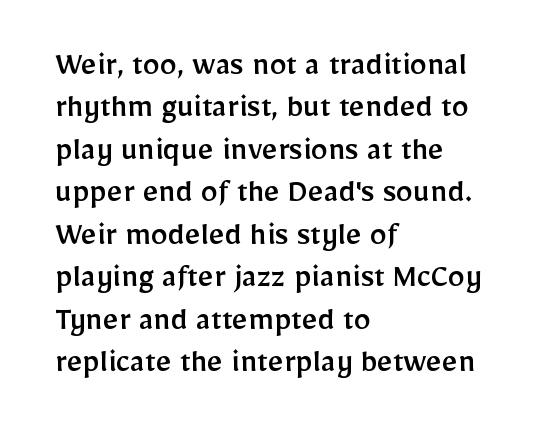
{"serif": "no", "italic": "no", "width": "normal", "stroke_contrast": "low", "x_height": "medium", "monospaced": "no", "underline": "no", "align": "left", "line_spacing": "normal", "line_spacing_ratio": 1.25, "letter_spacing": "normal", "letter_spacing_em": 0.0, "glyph_px": 34}
